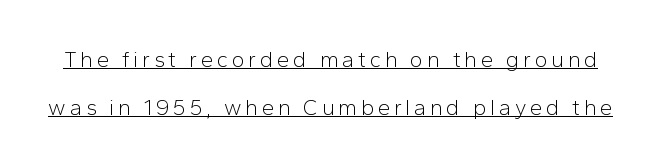
Q: Is the text bold? A: No.
Q: Is the text italic (slanted)? A: No, it is upright.
Q: Is the text underlined? A: Yes.
Q: Is the spacing between lines tight, normal or loose? A: Loose.
